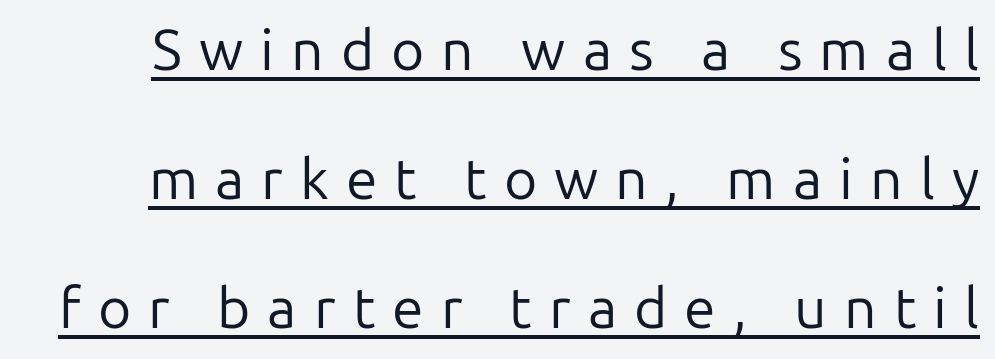
{"serif": "no", "italic": "no", "bold": "no", "weight": "regular", "width": "normal", "stroke_contrast": "low", "x_height": "medium", "monospaced": "no", "underline": "yes", "line_spacing": "loose", "line_spacing_ratio": 2.26, "letter_spacing": "wide", "letter_spacing_em": 0.3, "glyph_px": 57}
